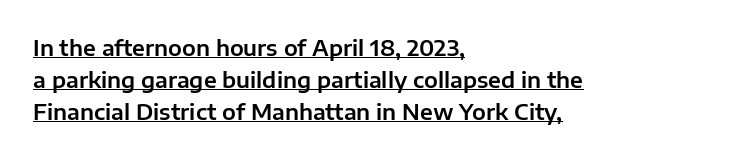
Horizontal alignment here is leftward, the default for most running prose. Regarding leading, the lines here are spaced in the standard way. The face used here is rendered with its standard letterfit. The words here are underlined. The lettering holds an erect, upright posture throughout.
